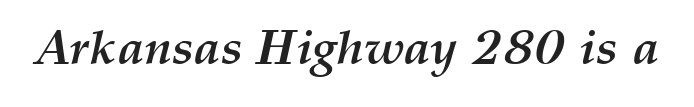
Is the type bold? Yes — the strokes are clearly thick and heavy. Spacing between characters is what you'd get straight out of the box. A typesetter would call this proportional, since set widths differ per character. Compared with ordinary roman type, these characters are visibly tilted. Quick note: underline off.
